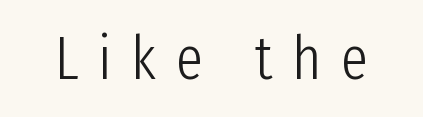
{"serif": "no", "italic": "no", "bold": "no", "weight": "light", "width": "condensed", "stroke_contrast": "low", "x_height": "medium", "monospaced": "no", "underline": "no", "letter_spacing": "wide", "letter_spacing_em": 0.32, "glyph_px": 61}
